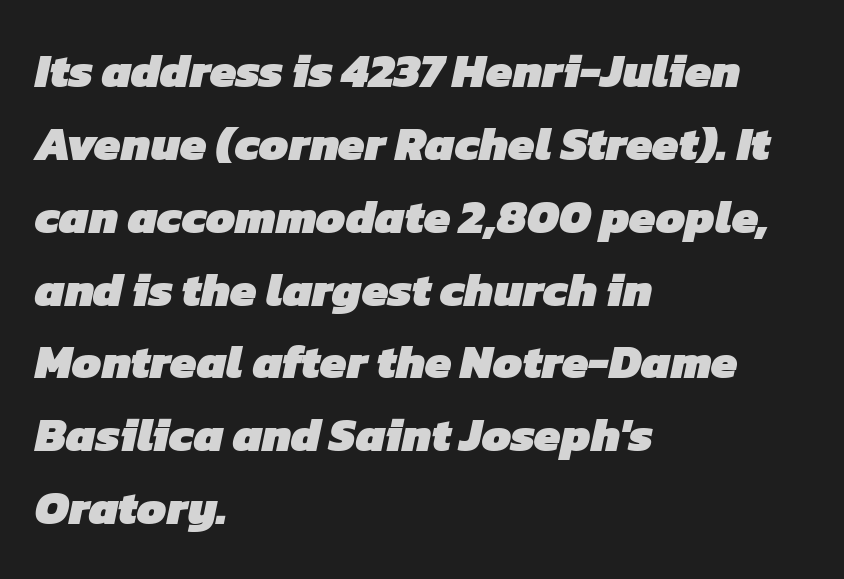
The image shows 47 px heavy sans-serif type; set left-aligned, normal line spacing (1.55x), normal letter spacing, not underlined; low stroke contrast and a medium x-height.
